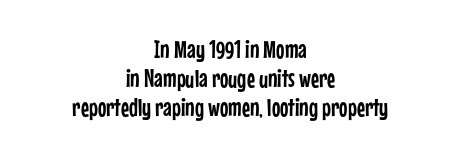
{"italic": "no", "underline": "no", "align": "center", "line_spacing_ratio": 1.17, "letter_spacing": "normal", "letter_spacing_em": 0.0, "glyph_px": 25}
